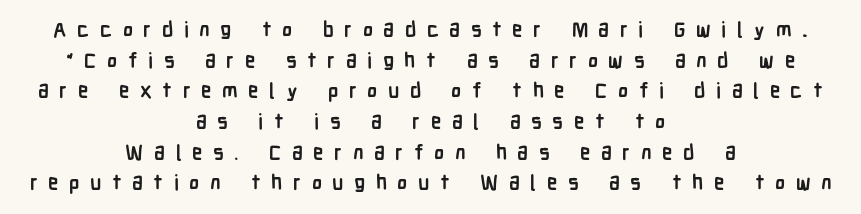
{"italic": "no", "bold": "yes", "underline": "no", "align": "center", "line_spacing": "normal", "line_spacing_ratio": 1.46, "letter_spacing": "wide", "letter_spacing_em": 0.5, "glyph_px": 21}
